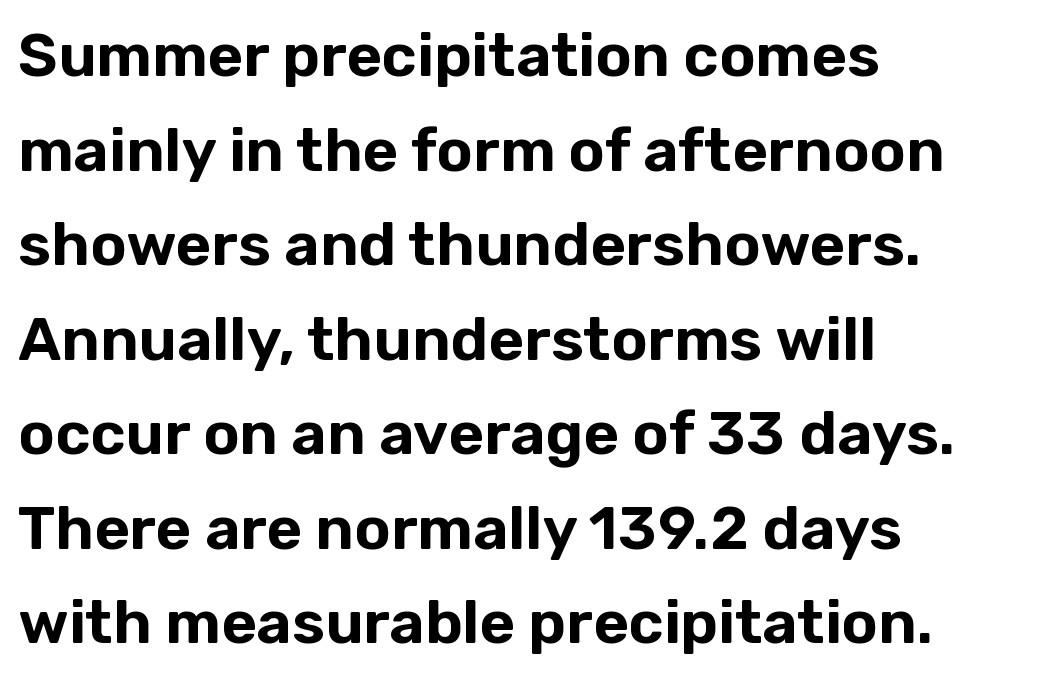
The image shows 61 px sans-serif type, upright; set left-aligned, normal line spacing (1.55x), normal letter spacing, not underlined; low stroke contrast and a medium x-height.
